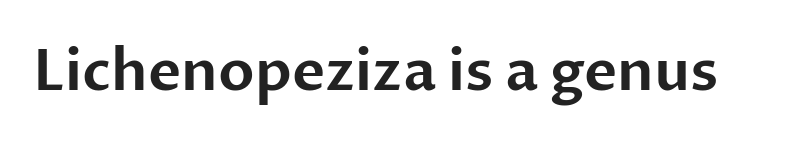
{"serif": "no", "italic": "no", "width": "normal", "stroke_contrast": "low", "x_height": "medium", "monospaced": "no", "underline": "no", "letter_spacing": "normal", "letter_spacing_em": 0.0, "glyph_px": 57}
